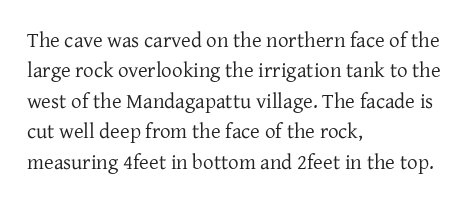
Letter spacing: default. Ink coverage per letter is moderate at most. The rag falls on the right side of this text block. Descenders are the only things crossing below the line. This block has exactly the height ordinary leading produces. This is the regular roman posture of the typeface.
